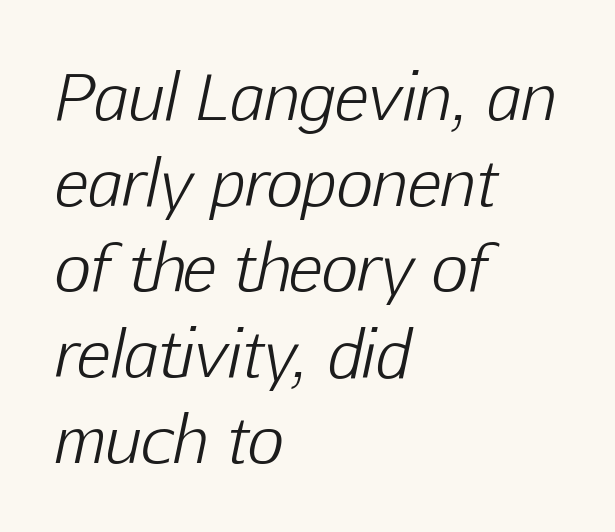
Students, note that the glyphs here touch the page at normal intervals. The face used here has a pronounced slope to its letters. The rendering uses natural spacing where letterforms have individual widths. If you measured baseline to baseline, you'd find a middling distance.
